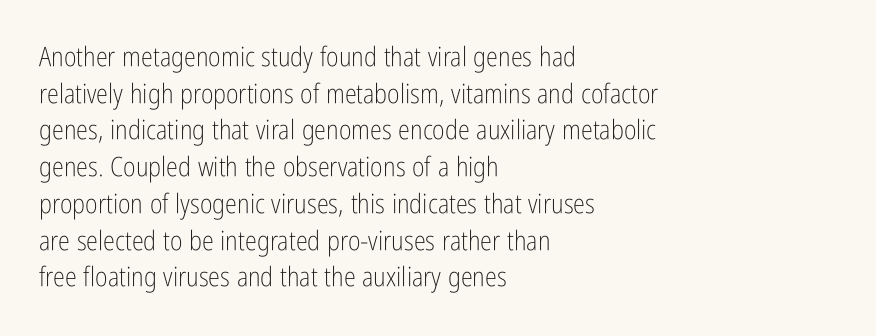
The image shows 27 px text type, upright; set left-aligned, normal line spacing (1.36x), normal letter spacing, not underlined.
